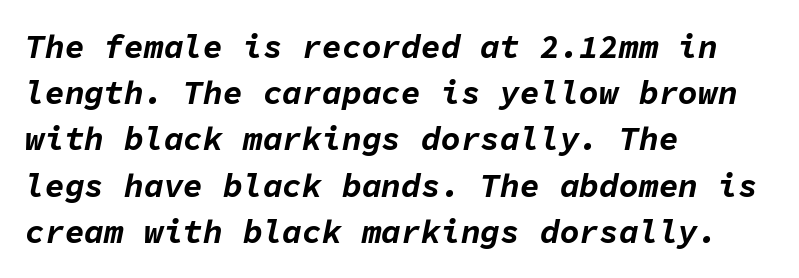
{"italic": "yes", "lean": "right", "slant_degrees": 11, "bold": "yes", "weight": "bold", "width": "normal", "stroke_contrast": "low", "x_height": "medium", "monospaced": "yes", "underline": "no", "align": "left", "line_spacing": "normal", "line_spacing_ratio": 1.4, "letter_spacing": "normal", "letter_spacing_em": 0.0, "glyph_px": 33}
